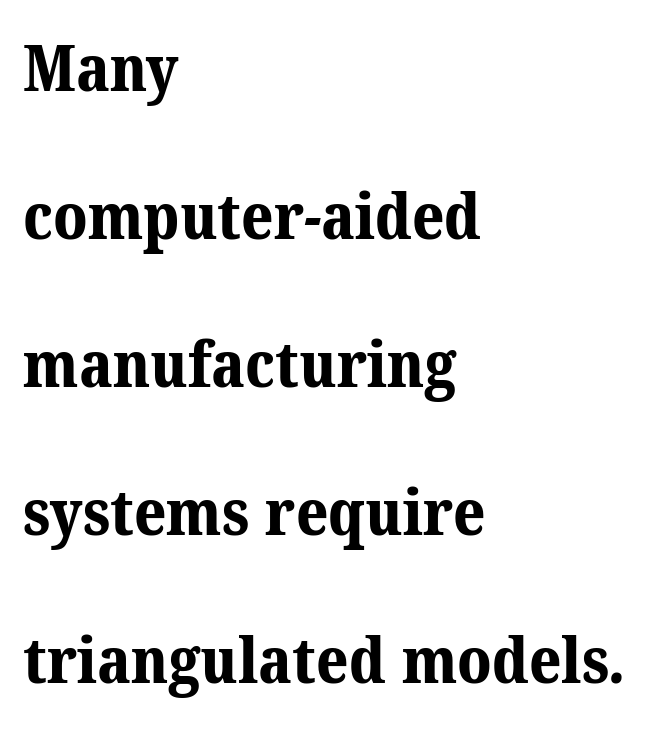
The glyphs have the mass of a bold cut. The passage shown has conventional tracking throughout. Letterform terminals end in serifs throughout the passage. The string is rendered with underlining switched off.
